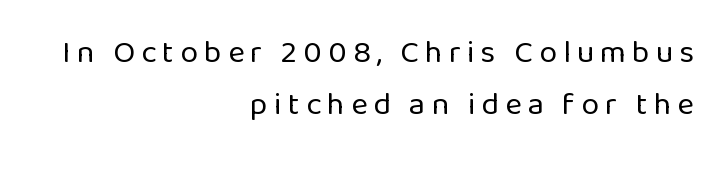
The image shows 32 px regular-weight sans-serif type, upright; set right-aligned, normal line spacing (1.61x), not underlined; low stroke contrast and a medium x-height.
